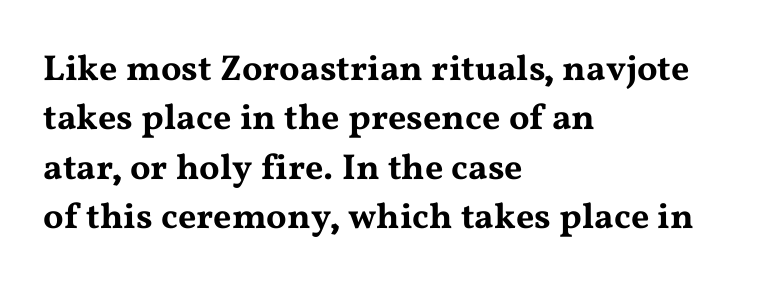
{"serif": "yes", "italic": "no", "width": "wide", "stroke_contrast": "medium", "x_height": "medium", "monospaced": "no", "underline": "no", "align": "left", "line_spacing": "normal", "line_spacing_ratio": 1.37, "letter_spacing": "normal", "letter_spacing_em": 0.0, "glyph_px": 36}
